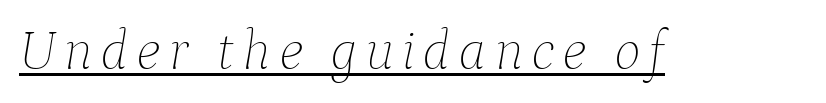
The face looks like a standard text weight, possibly lighter. The typesetter has applied underlining to the passage shown. The passage shown is typed in a proportional face where columns would drift. When letters slant like this, we call the style italic.
